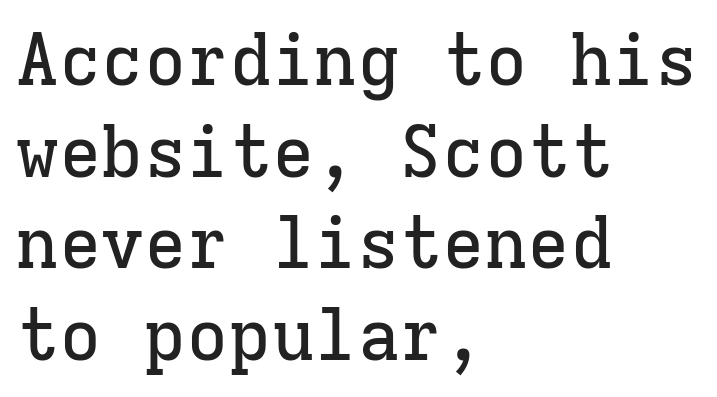
The image shows 71 px serif type, upright, monospaced; set left-aligned, normal line spacing (1.29x), normal letter spacing, not underlined; low stroke contrast and a medium x-height.
